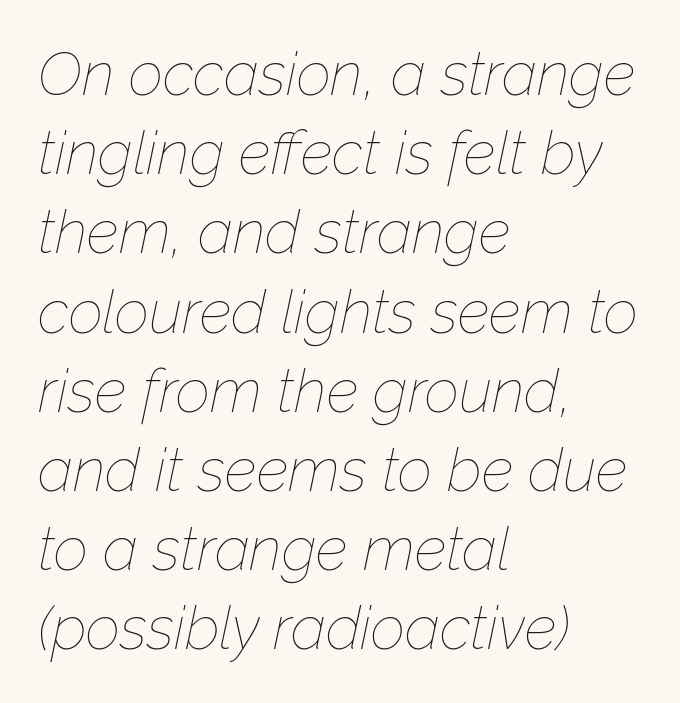
Q: Is the text bold? A: No.
Q: Is the text italic (slanted)? A: Yes, it leans right by about 12 degrees.
Q: Is the text underlined? A: No.
Q: How is the paragraph aligned? A: Left-aligned.
Q: Is the spacing between letters normal or unusually wide? A: Normal.
Q: Is the spacing between lines tight, normal or loose? A: Normal.
Q: Width (condensed, normal, or wide)? A: Normal.
Q: Stroke contrast? A: Low.
Q: x-height? A: Medium.
Q: Monospaced? A: No.
